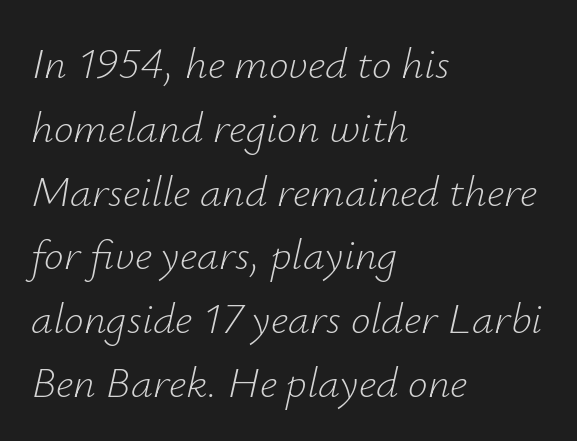
When letters slant like this, we call the style italic. Rule under the text: the space is simply empty. Nothing unusual about the tracking: characters are spaced as the font intends. Heaviness? Minimal to ordinary, like unemphasized prose. The rows are spaced the way most documents space them.
